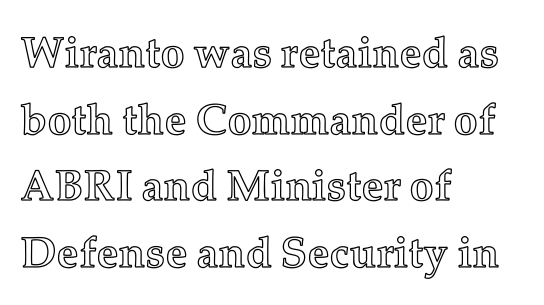
{"italic": "no", "width": "normal", "x_height": "medium", "monospaced": "no", "underline": "no", "align": "left", "line_spacing": "normal", "line_spacing_ratio": 1.55, "letter_spacing": "normal", "letter_spacing_em": 0.0, "glyph_px": 43}
